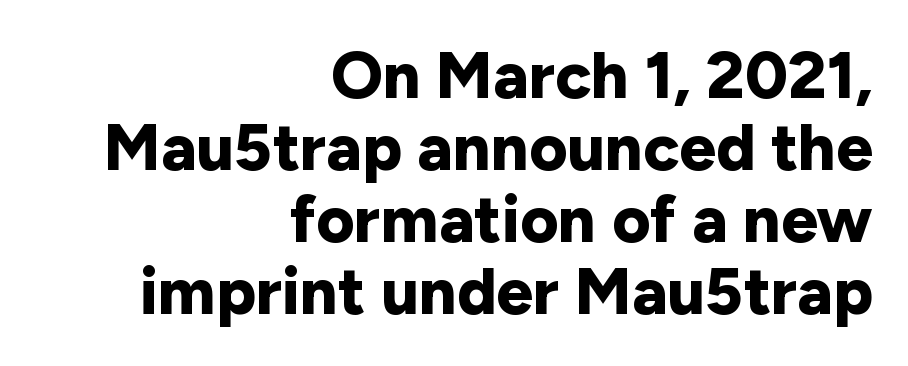
Does the leading feel generous? Not at all — it's pinched. Posture: vertical. A dark, heavy texture on the line: the type is bold. Note: no serifs on the glyphs. The lines in this sample share a right terminus and differ only in where they begin.
